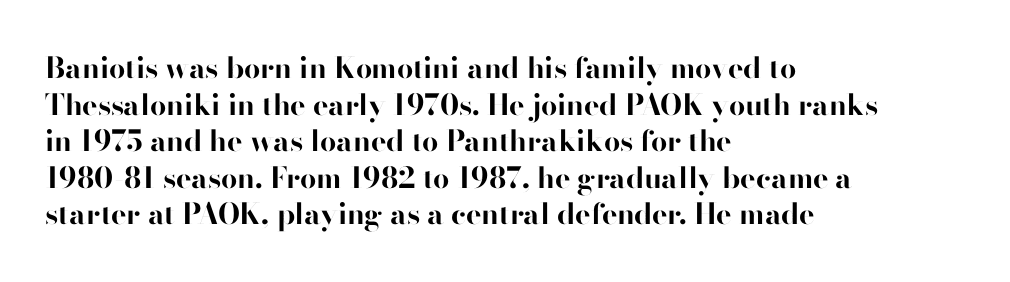
Vertically, the passage feels balanced, rows spaced as you'd expect. How heavy is the stroke? Heavy — this is a bold. Is there any slant? The stems are plumb. These lines are rendered in a variable-pitch font. In terms of letterform style, serifs are entirely absent. Which margin do the lines hug? The left one — the right edge is uneven.
